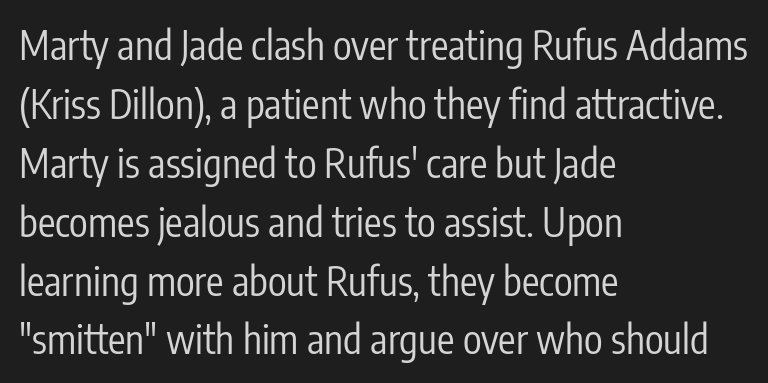
The image shows 39 px regular-weight, condensed sans-serif type, upright; set left-aligned, normal line spacing (1.51x), normal letter spacing, not underlined; low stroke contrast and a medium x-height.
